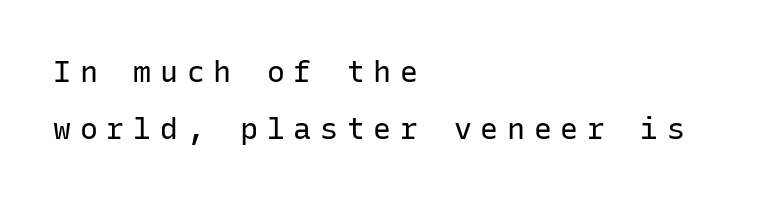
The image shows 30 px regular-weight sans-serif type, upright, monospaced; set left-aligned, line spacing 1.89x, unusually wide letter spacing (+0.29 em), not underlined; low stroke contrast and a medium x-height.
